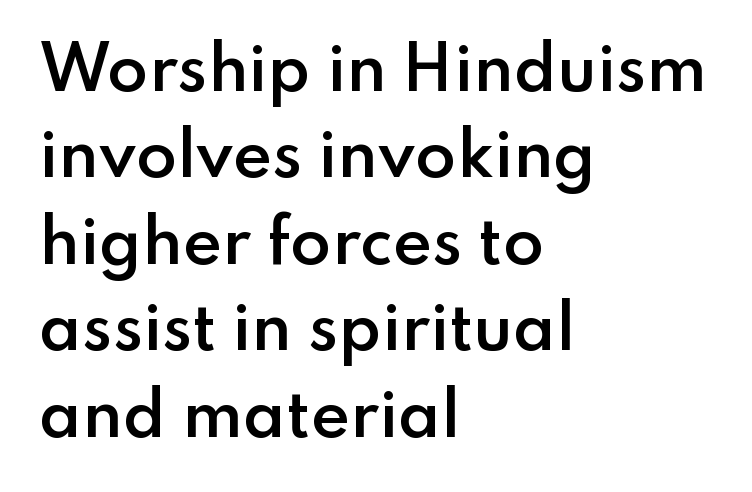
{"serif": "no", "italic": "no", "bold": "semi", "weight": "semibold", "width": "normal", "stroke_contrast": "low", "x_height": "small", "monospaced": "no", "underline": "no", "align": "left", "line_spacing": "normal", "line_spacing_ratio": 1.44, "letter_spacing": "normal", "letter_spacing_em": 0.0, "glyph_px": 60}
